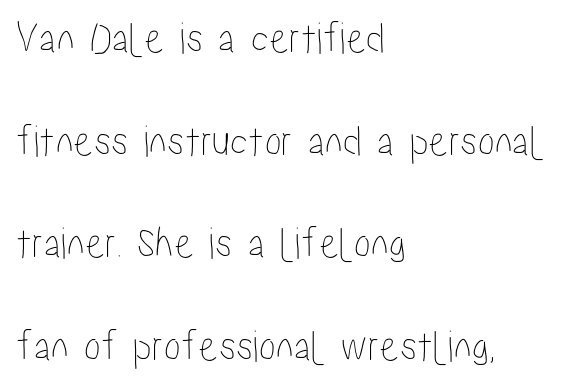
{"italic": "no", "width": "condensed", "stroke_contrast": "low", "x_height": "medium", "monospaced": "no", "underline": "no", "align": "left", "line_spacing": "loose", "line_spacing_ratio": 2.28, "letter_spacing": "normal", "letter_spacing_em": 0.0, "glyph_px": 45}
